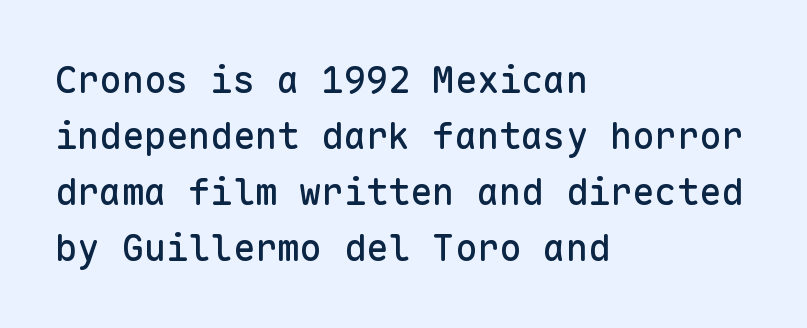
Plain, unruled lines of type. Italic? Not at all — the glyphs are vertical. The block of text has a typical density, with ordinary space between rows. The typeface chosen for these lines omits serifs. Think of a typewriter: that constant character pitch is what you see here.
